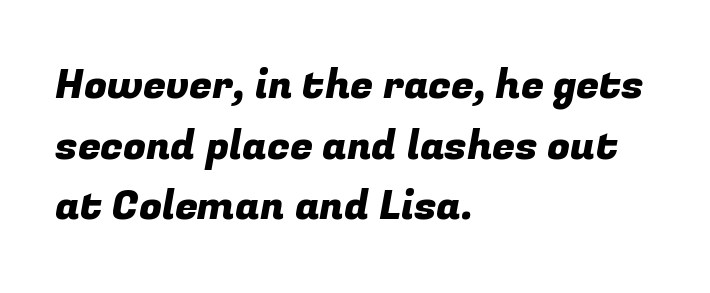
The image shows 41 px sans-serif type; set left-aligned, normal line spacing (1.48x), normal letter spacing, not underlined; low stroke contrast and a medium x-height.
